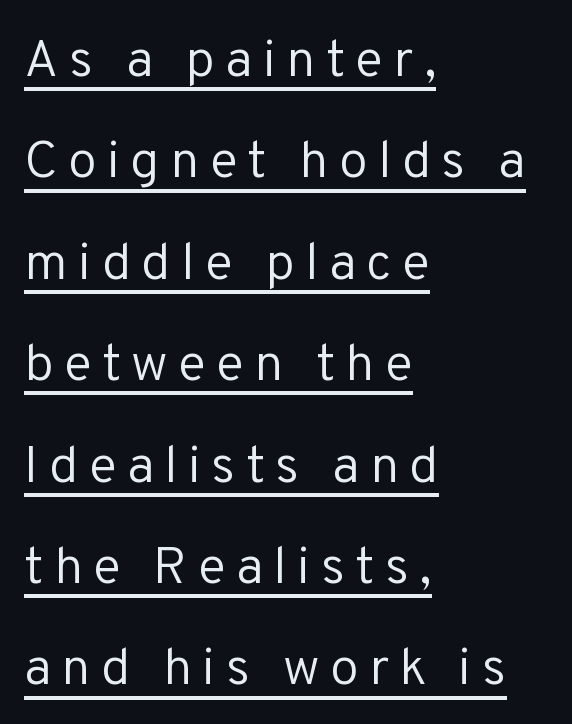
Typographically, this falls in the sans-serif category. Here the glyphs are tracked loosely, breaking word shapes into spaced letters. Vertical spacing — loose. Designer's note — italics off, roman on.
